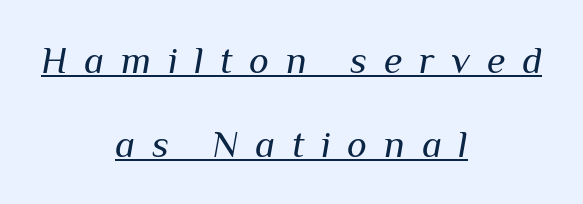
{"italic": "yes", "lean": "right", "slant_degrees": 10, "bold": "no", "weight": "regular", "width": "normal", "stroke_contrast": "medium", "x_height": "medium", "monospaced": "no", "underline": "yes", "align": "center", "line_spacing": "loose", "line_spacing_ratio": 2.21, "letter_spacing": "wide", "letter_spacing_em": 0.44, "glyph_px": 38}
